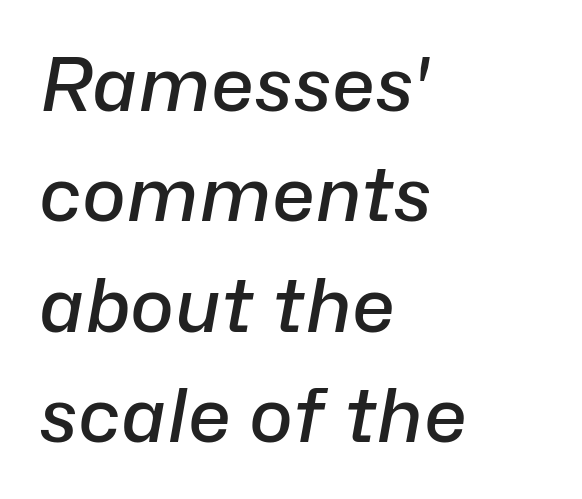
The image shows 74 px semibold type, italic (leaning right); set left-aligned, normal line spacing (1.49x), normal letter spacing, not underlined; low stroke contrast and a medium x-height.
